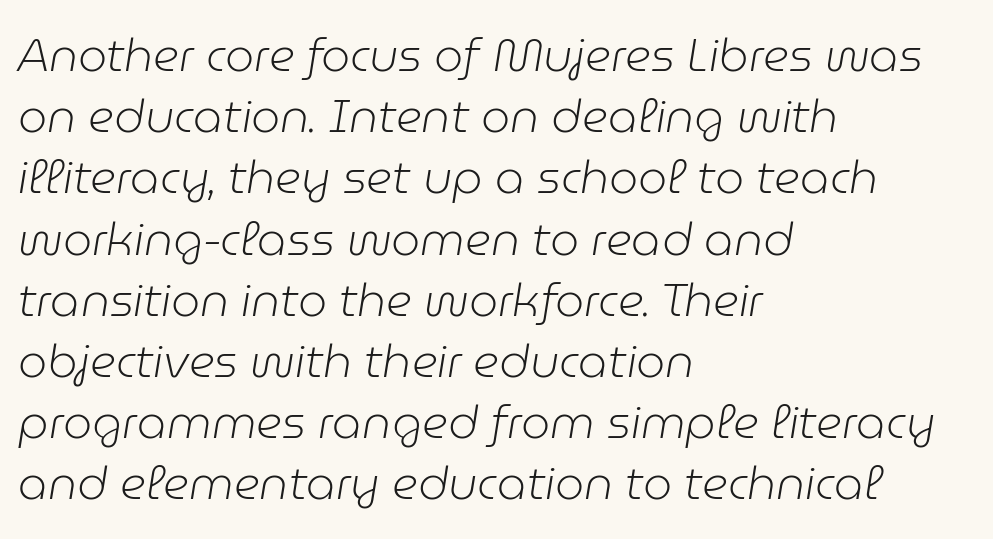
The baseline area is clear. You could not count columns in this text — the font is proportionally spaced. Weight: in the light-to-regular range. This sample keeps an unexceptional amount of space between lines. It's the slanting kind of type. Each word holds together tightly as a unit, with standard inter-letter gaps.
